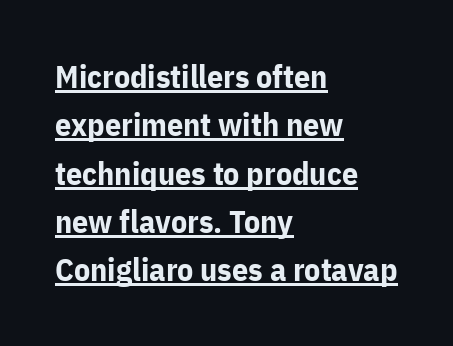
Quick note: interline space is typical. The passage shown has conventional tracking throughout. Visually the block forms a straight wall on the left and a jagged coastline on the right. The characters look thick and weighty, a clear bold. Underlined type.
